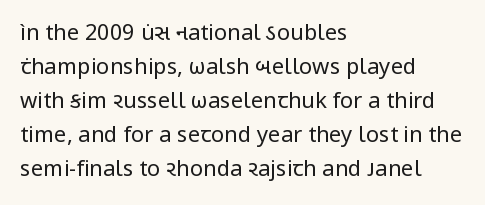
{"italic": "no", "bold": "no", "underline": "no", "align": "left", "line_spacing": "normal", "line_spacing_ratio": 1.54, "letter_spacing": "normal", "letter_spacing_em": 0.0, "glyph_px": 22}
